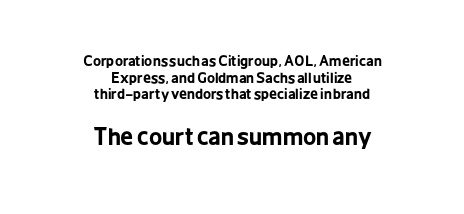
Typographic density is high because the face is bold. Caption: standard tracking, unaltered. Ordinary non-slanted type is in use. If you folded the block vertically in half, each line would mirror itself in length. Descenders hang freely into open space. Typesetter's note — lower block bumped up in size, upper block left smaller.
